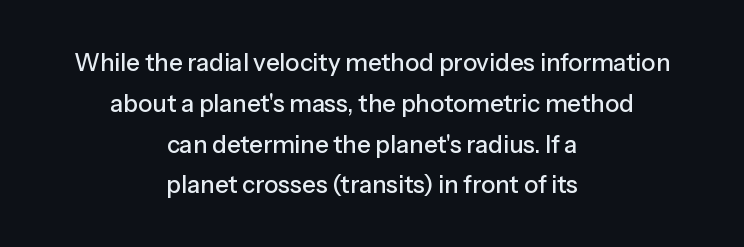
Underline: absent. This rendering leaves character spacing at its baseline value. If you drew a line through each stem, it would be perfectly vertical. Baseline-to-baseline distance is the conventional proportion of letter height. Both edges are ragged and mirror each other, which tells us the setting is centered.
